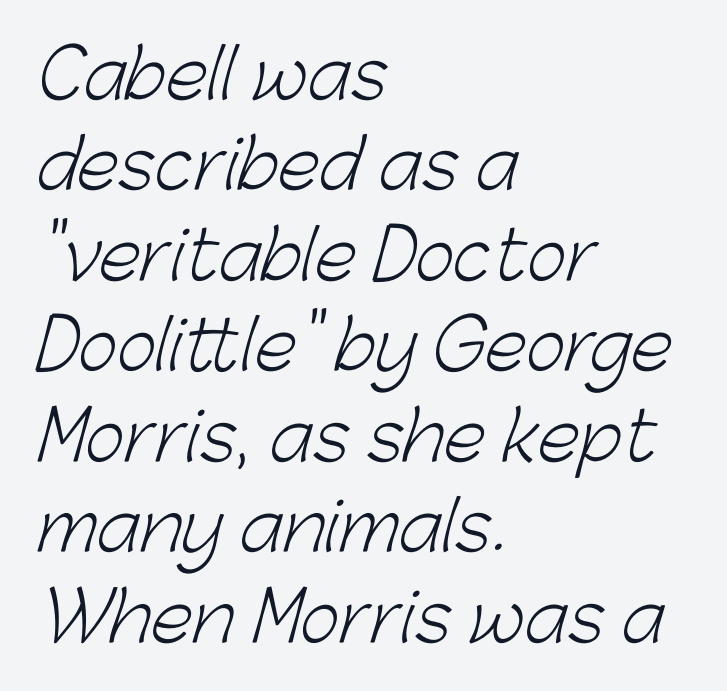
Q: Is the text bold? A: No.
Q: Is the typeface a serif or a sans-serif typeface? A: Sans-serif.
Q: Is the text underlined? A: No.
Q: How is the paragraph aligned? A: Left-aligned.
Q: Is the spacing between letters normal or unusually wide? A: Normal.
Q: Is the spacing between lines tight, normal or loose? A: Normal.
Q: Width (condensed, normal, or wide)? A: Normal.
Q: Stroke contrast? A: Low.
Q: x-height? A: Medium.
Q: Monospaced? A: No.
